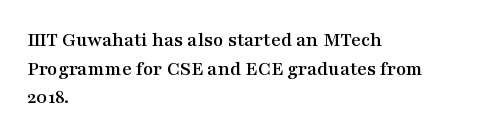
The image shows 21 px text type, upright; set left-aligned, normal line spacing (1.36x), normal letter spacing, not underlined.
